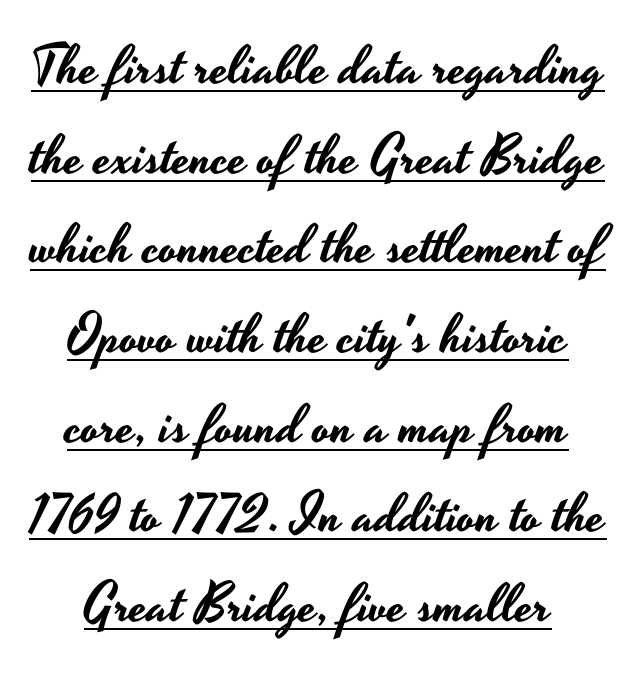
The image shows 54 px wide sans-serif type; set normal line spacing (1.66x), normal letter spacing, underlined; low stroke contrast and a small x-height.
